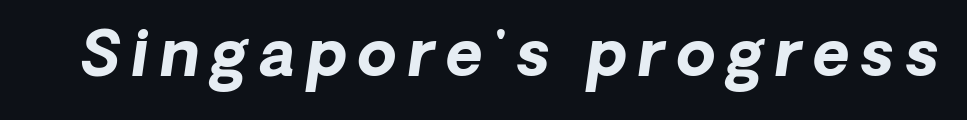
{"serif": "no", "bold": "yes", "weight": "bold", "width": "normal", "stroke_contrast": "low", "x_height": "medium", "monospaced": "no", "underline": "no", "glyph_px": 63}
